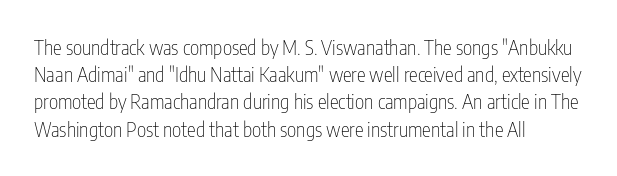
{"italic": "no", "bold": "no", "underline": "no", "align": "left", "line_spacing": "normal", "line_spacing_ratio": 1.36, "letter_spacing": "normal", "letter_spacing_em": 0.0, "glyph_px": 20}
